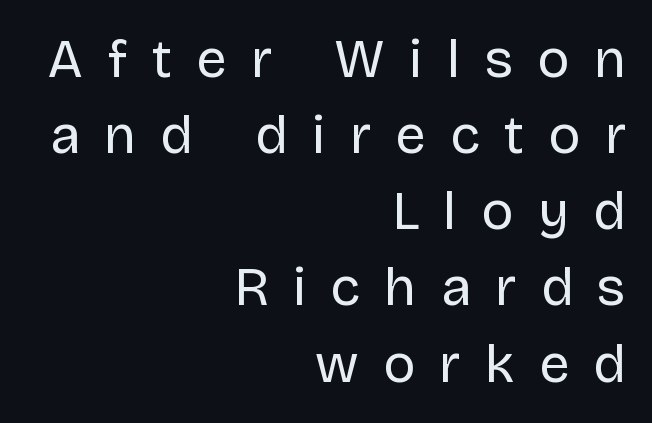
Q: Is the text bold? A: No.
Q: Is the text italic (slanted)? A: No, it is upright.
Q: Is the typeface a serif or a sans-serif typeface? A: Sans-serif.
Q: Is the text underlined? A: No.
Q: How is the paragraph aligned? A: Right-aligned.
Q: Is the spacing between letters normal or unusually wide? A: Unusually wide.
Q: Is the spacing between lines tight, normal or loose? A: Normal.
Q: Width (condensed, normal, or wide)? A: Normal.
Q: Stroke contrast? A: Low.
Q: x-height? A: Large.
Q: Monospaced? A: No.
